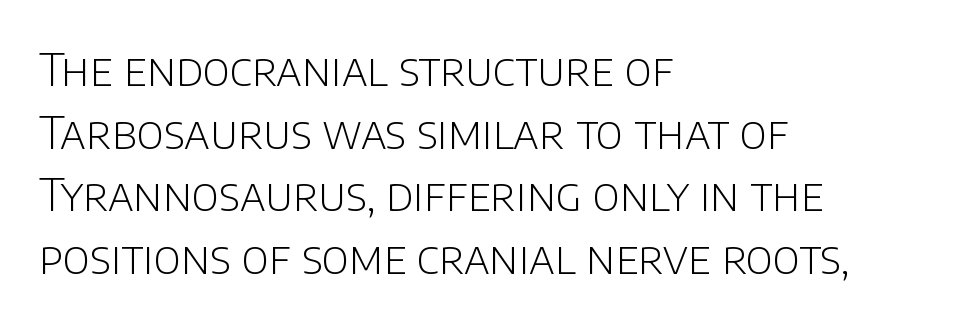
A student would call this left alignment; a typographer would say flush left, rag right. Decoration check: the copy has no underline. Examine the stroke ends and you'll find no serifs. The line texture is even and compact thanks to regular tracking. How would I describe the line gaps? Plain and ordinary. These lines are rendered in a variable-pitch font.
